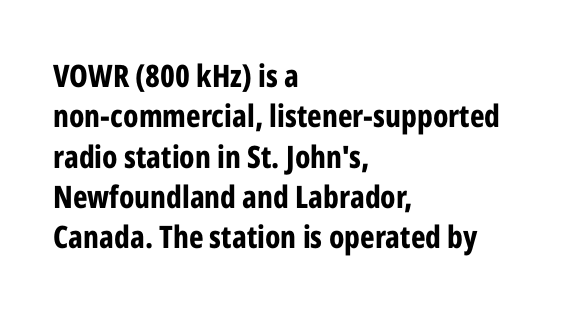
The image shows 31 px bold, condensed sans-serif type, upright; set left-aligned, normal line spacing (1.3x), normal letter spacing, not underlined; low stroke contrast and a medium x-height.
